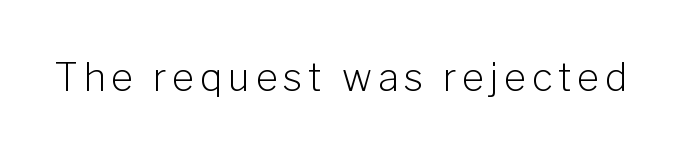
The image shows 38 px light sans-serif type, upright; set not underlined; low stroke contrast and a medium x-height.
